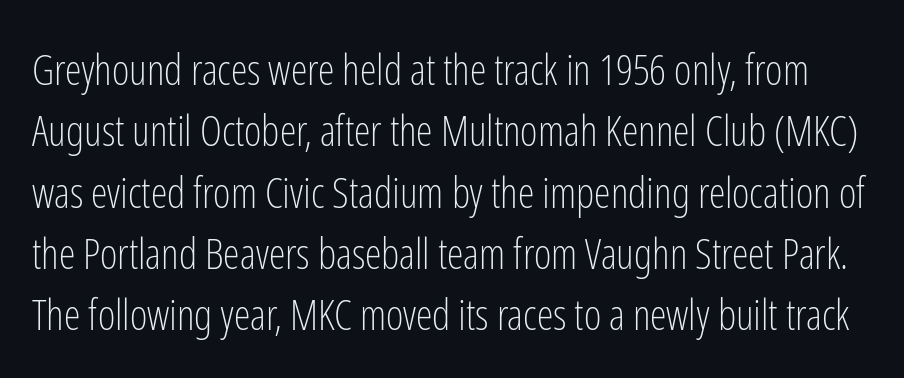
{"serif": "no", "italic": "no", "bold": "no", "weight": "light", "width": "condensed", "stroke_contrast": "low", "x_height": "medium", "monospaced": "no", "underline": "no", "line_spacing": "normal", "line_spacing_ratio": 1.46, "letter_spacing": "normal", "letter_spacing_em": 0.0, "glyph_px": 42}
